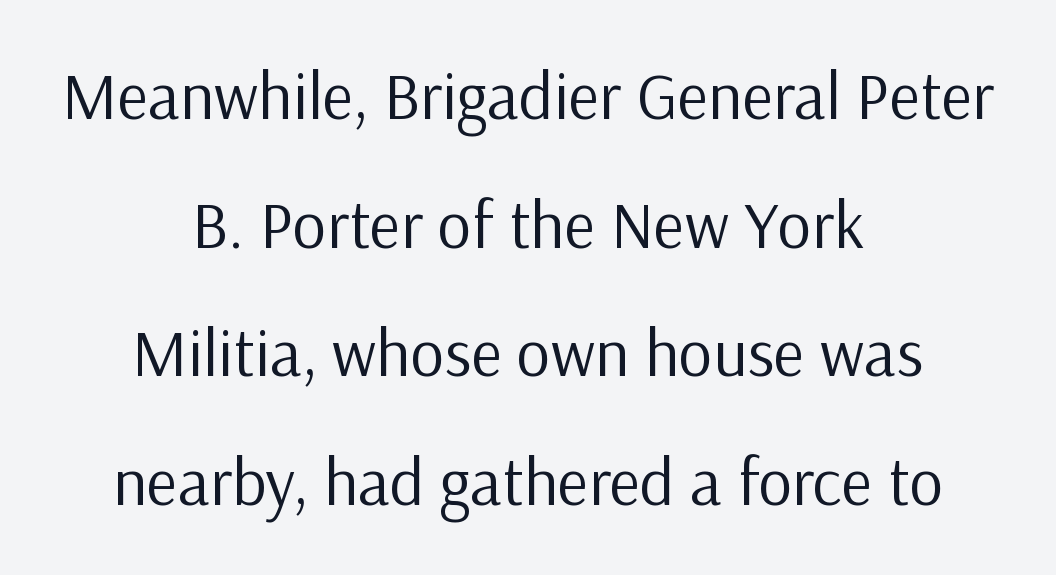
Q: Is the text bold? A: No.
Q: Is the text italic (slanted)? A: No, it is upright.
Q: Is the typeface a serif or a sans-serif typeface? A: Sans-serif.
Q: Is the text underlined? A: No.
Q: How is the paragraph aligned? A: Centered.
Q: Is the spacing between letters normal or unusually wide? A: Normal.
Q: Is the spacing between lines tight, normal or loose? A: Loose.
Q: Width (condensed, normal, or wide)? A: Normal.
Q: Stroke contrast? A: Low.
Q: x-height? A: Medium.
Q: Monospaced? A: No.
